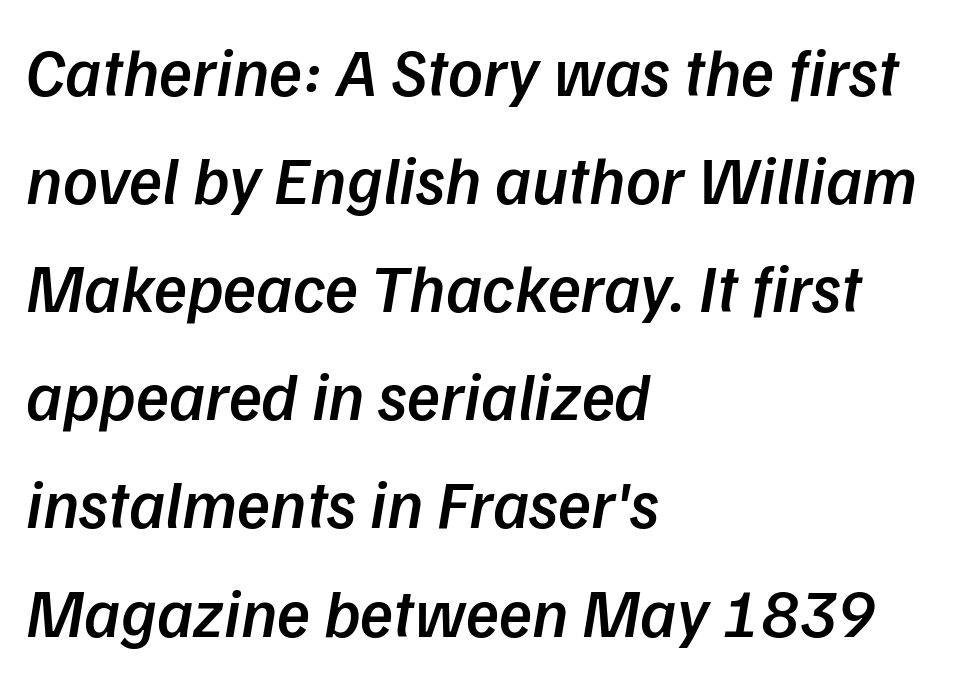
Q: Is the text bold? A: Semi-bold.
Q: Is the typeface a serif or a sans-serif typeface? A: Sans-serif.
Q: Is the text underlined? A: No.
Q: How is the paragraph aligned? A: Left-aligned.
Q: Is the spacing between letters normal or unusually wide? A: Normal.
Q: Is the spacing between lines tight, normal or loose? A: Normal.
Q: Width (condensed, normal, or wide)? A: Normal.
Q: Stroke contrast? A: Low.
Q: x-height? A: Medium.
Q: Monospaced? A: No.
